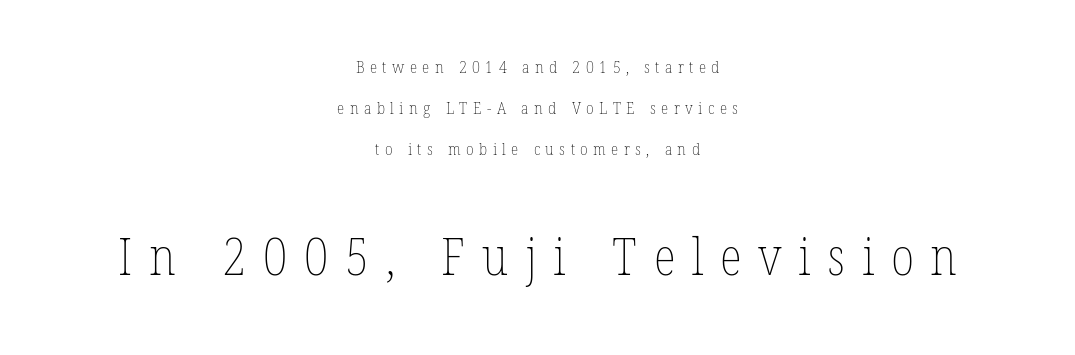
The letters advance in unequal steps, a hallmark of proportional type. Underlining? Definitely not there. The typography opts for an upright posture over an oblique one. The whitespace from short lines is split evenly between both sides. Tracking value appears strongly positive — letters spread wide.
